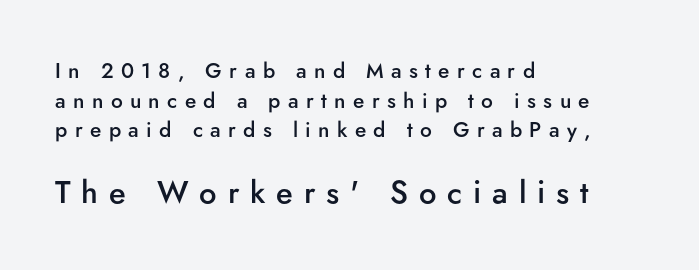
{"serif": "no", "italic": "no", "bold": "semi", "weight": "semibold", "width": "normal", "stroke_contrast": "low", "x_height": "small", "monospaced": "no", "underline": "no", "align": "left", "line_spacing": "normal", "line_spacing_ratio": 1.41, "letter_spacing": "wide", "letter_spacing_em": 0.35, "larger_block": "second", "size_ratio": 1.48, "glyph_px": 31}
